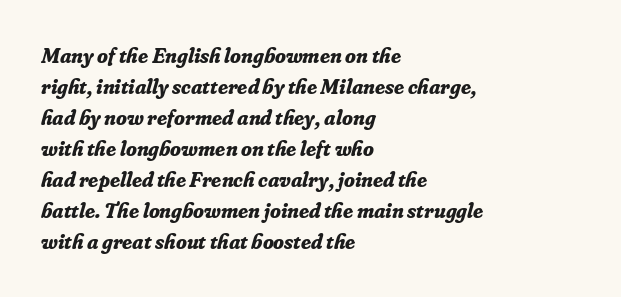
Caption: standard tracking, unaltered. The space beneath each line is pristine and unruled. Does the weight exceed regular? Yes, all the way to bold. Where is the straight margin? On the left. The font's italic variant was chosen for this text.
